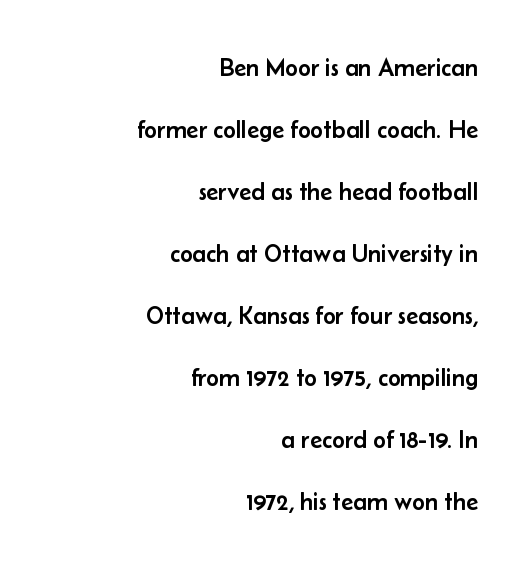
Q: Is the text italic (slanted)? A: No, it is upright.
Q: Is the text underlined? A: No.
Q: How is the paragraph aligned? A: Right-aligned.
Q: Is the spacing between letters normal or unusually wide? A: Normal.
Q: Is the spacing between lines tight, normal or loose? A: Loose.
